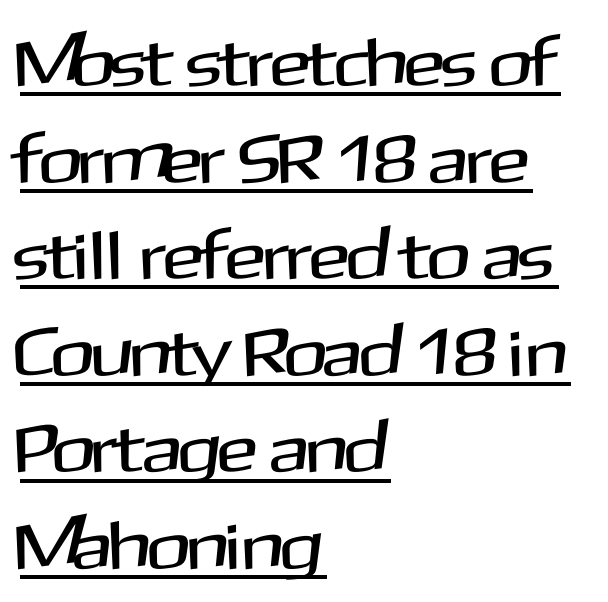
{"serif": "no", "italic": "no", "width": "normal", "stroke_contrast": "medium", "x_height": "medium", "monospaced": "no", "underline": "yes", "align": "left", "line_spacing": "normal", "line_spacing_ratio": 1.42, "letter_spacing": "normal", "letter_spacing_em": 0.0, "glyph_px": 68}
